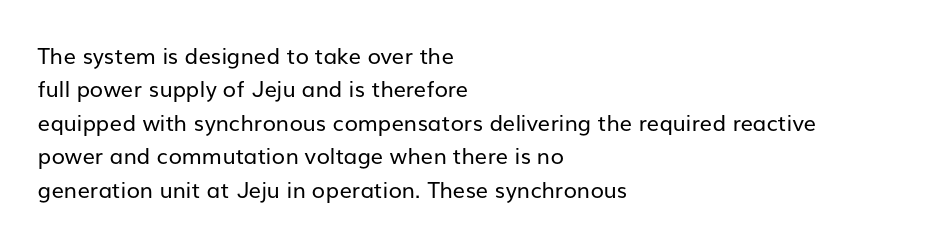
Q: Is the text bold? A: No.
Q: Is the text italic (slanted)? A: No, it is upright.
Q: Is the text underlined? A: No.
Q: How is the paragraph aligned? A: Left-aligned.
Q: Is the spacing between letters normal or unusually wide? A: Normal.
Q: Is the spacing between lines tight, normal or loose? A: Normal.
